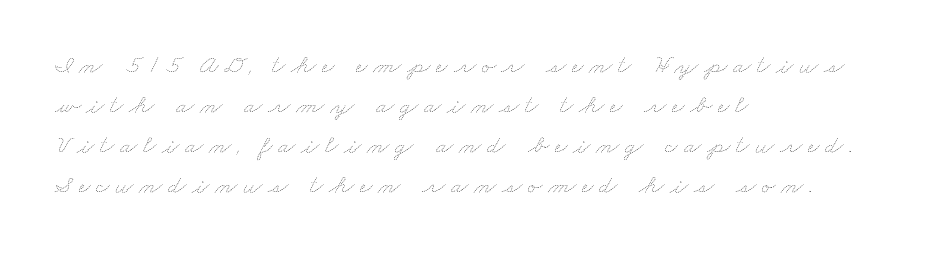
{"bold": "no", "underline": "no", "align": "left", "line_spacing": "normal", "line_spacing_ratio": 1.54, "letter_spacing": "wide", "letter_spacing_em": 0.22, "glyph_px": 26}
